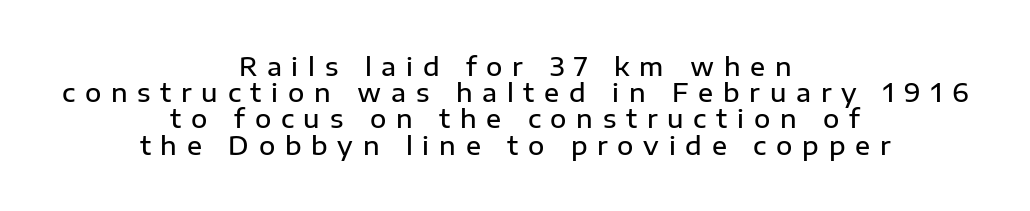
The image shows 25 px text type, upright; set centered, tight line spacing (1.05x), unusually wide letter spacing (+0.39 em), not underlined.
